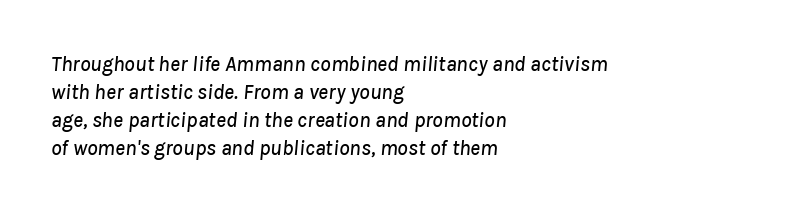
The image shows 21 px text type, italic (leaning right); set left-aligned, normal line spacing (1.33x), normal letter spacing, not underlined.
